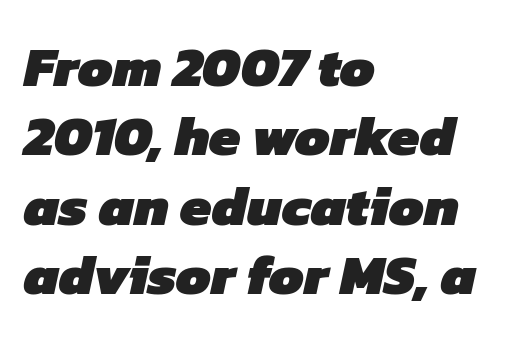
The image shows 56 px heavy sans-serif type; set left-aligned, line spacing 1.24x, normal letter spacing, not underlined; low stroke contrast and a medium x-height.
